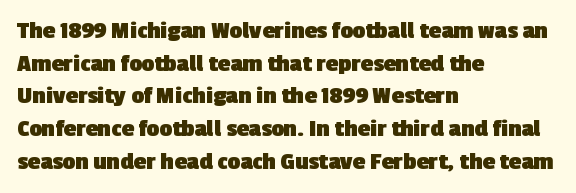
Q: Is the text bold? A: Yes.
Q: Is the text underlined? A: No.
Q: How is the paragraph aligned? A: Left-aligned.
Q: Is the spacing between letters normal or unusually wide? A: Normal.
Q: Is the spacing between lines tight, normal or loose? A: Normal.
